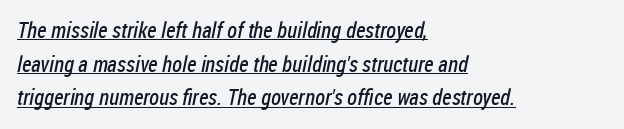
Q: Is the text bold? A: No.
Q: Is the text underlined? A: Yes.
Q: How is the paragraph aligned? A: Left-aligned.
Q: Is the spacing between letters normal or unusually wide? A: Normal.
Q: Is the spacing between lines tight, normal or loose? A: Normal.
